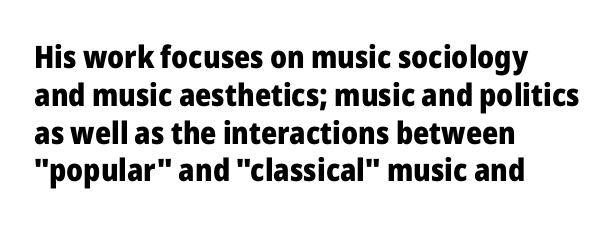
Varying glyph widths throughout — classic text-font behaviour. The passage shown is emphatically bold. The gap between lines stays unmarked. This sample is left-justified, so line endings fall wherever the words run out. No feet cap the strokes, marking this as sans-serif type.
